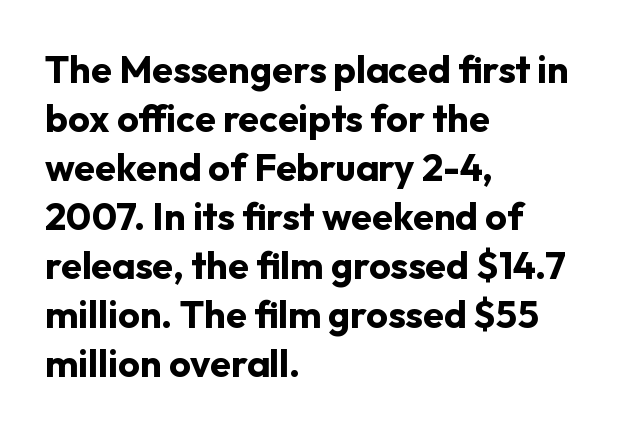
The letters stand upright; this is a roman face. These lines stack with their left ends in a neat column. Reading down the column, the eye jumps a familiar distance to each next line. A typesetter would call this proportional, since set widths differ per character.
